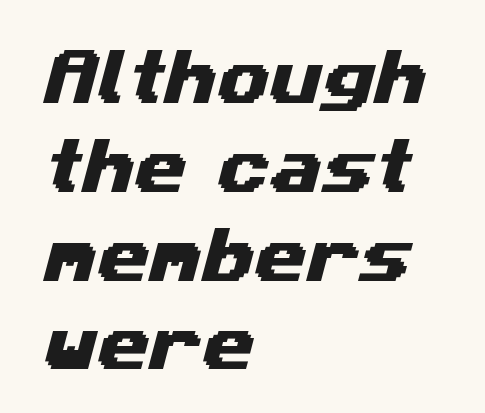
{"serif": "no", "width": "wide", "stroke_contrast": "medium", "x_height": "medium", "monospaced": "no", "underline": "no", "align": "left", "line_spacing": "normal", "line_spacing_ratio": 1.48, "letter_spacing": "normal", "letter_spacing_em": 0.0, "glyph_px": 60}
